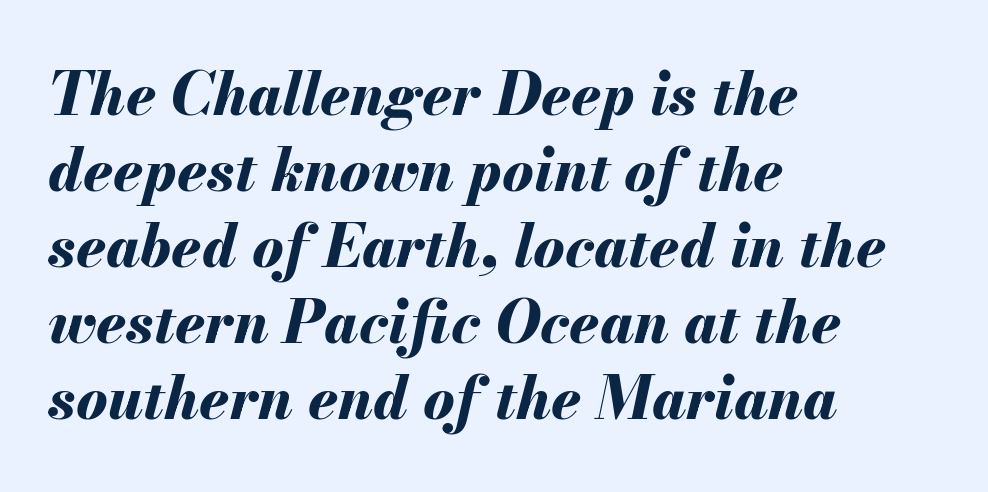
When letters slant like this, we call the style italic. Varying glyph widths throughout — classic text-font behaviour. Has an underline been added? It has not. Compared with a centered layout, this one pins lines to the left instead. The type is set solid horizontally, with unmodified tracking.
